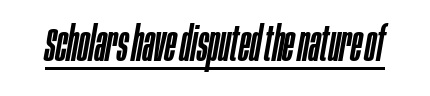
The font's italic variant was chosen for this text. Words appear dense and cohesive because spacing is normal. Do the characters align in a grid? No, the font is proportional. Quick note: underline on.
